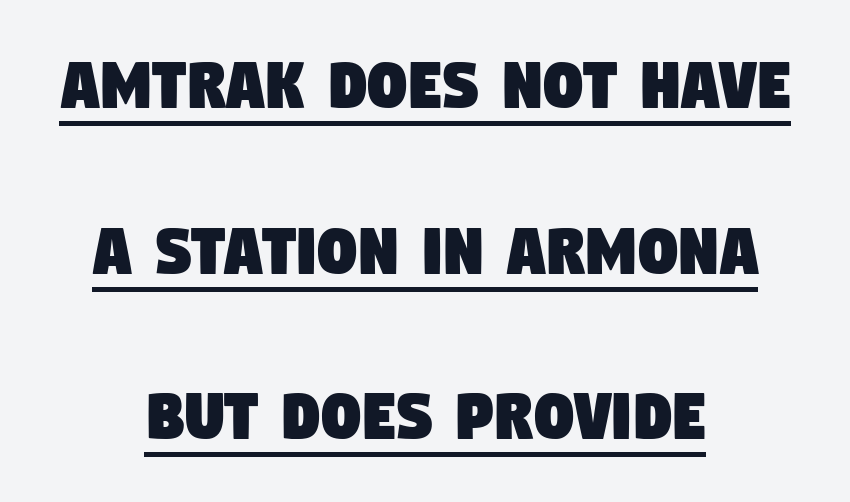
{"serif": "no", "width": "condensed", "stroke_contrast": "low", "x_height": "large", "monospaced": "no", "underline": "yes", "align": "center", "line_spacing": "loose", "line_spacing_ratio": 2.15, "letter_spacing": "normal", "letter_spacing_em": 0.0, "glyph_px": 77}
